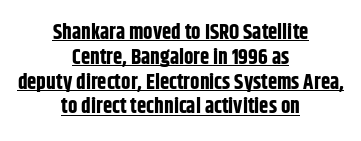
Stroke thickness is high; the sample reads as a true bold. What stands out about the letter spacing? Nothing — it is the standard amount. Each line of the rendering has a horizontal stroke beneath the glyphs. The specimen reads as upright at a glance. Is the block centered? Yes — each line is placed symmetrically about the middle.
